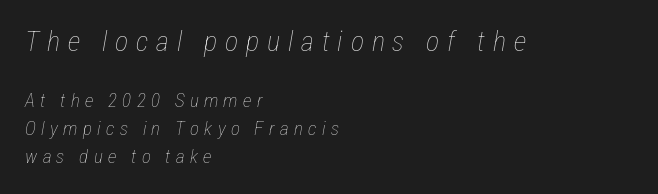
Q: Is the text bold? A: No.
Q: Is the text italic (slanted)? A: Yes, it leans right by about 12 degrees.
Q: Is the text underlined? A: No.
Q: How is the paragraph aligned? A: Left-aligned.
Q: Is the spacing between letters normal or unusually wide? A: Unusually wide.
Q: Is the spacing between lines tight, normal or loose? A: Normal.
Q: Which block of text is set in a larger size, the first (top) or the second (bottom)? A: The first (top) one.
Q: Width (condensed, normal, or wide)? A: Condensed.
Q: Stroke contrast? A: Low.
Q: x-height? A: Medium.
Q: Monospaced? A: No.
